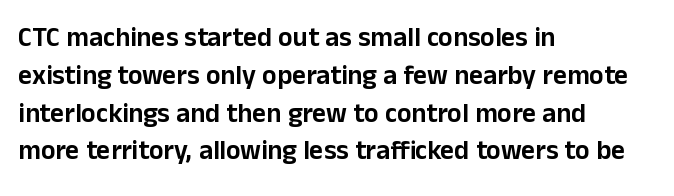
The image shows 27 px text type, upright; set left-aligned, normal line spacing (1.4x), normal letter spacing, not underlined.
